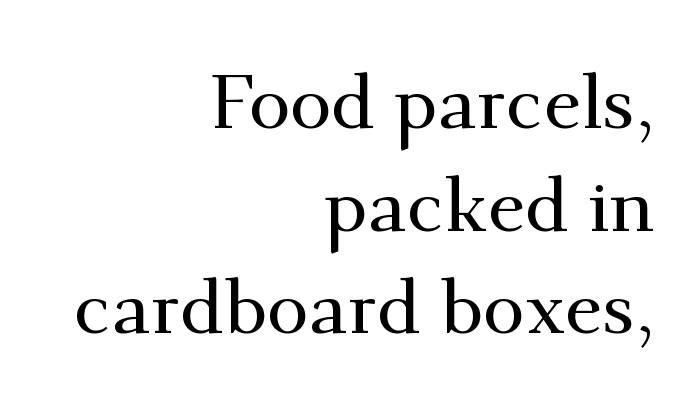
The font family rendered here belongs to the serif group. Quick note: not italic, upright. The letters advance in unequal steps, a hallmark of proportional type. Horizontal bands of white between lines are of average thickness. This rendering uses right alignment, leaving the left contour irregular.
